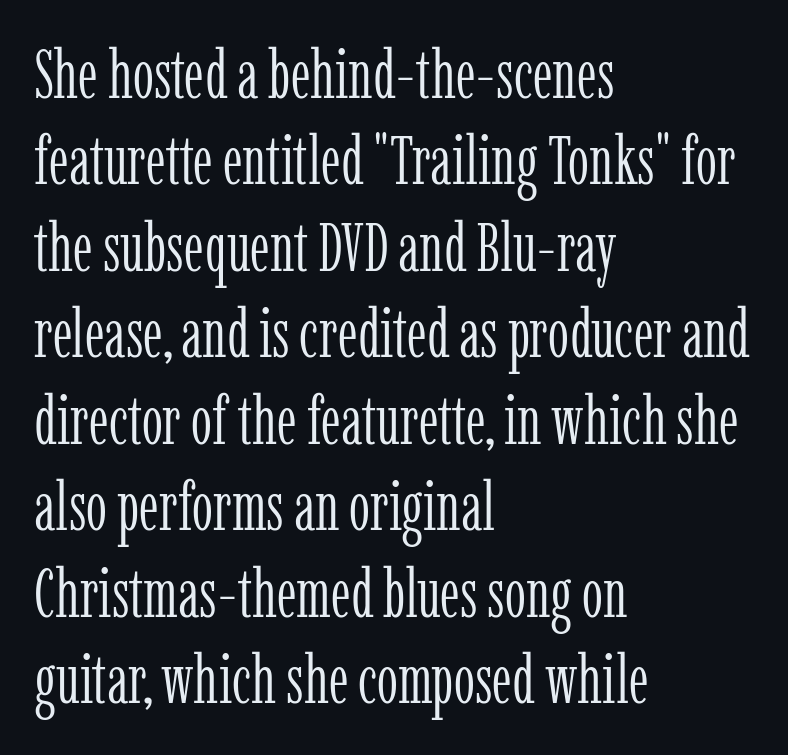
This sample uses an upright cut, with every glyph sitting square on the baseline. Lines of text with bare space underneath. These lines are composed in type with serifs. This block has exactly the height ordinary leading produces. The strokes carry an ordinary text weight at most. Proportional: the letters do not fall into vertical columns.
